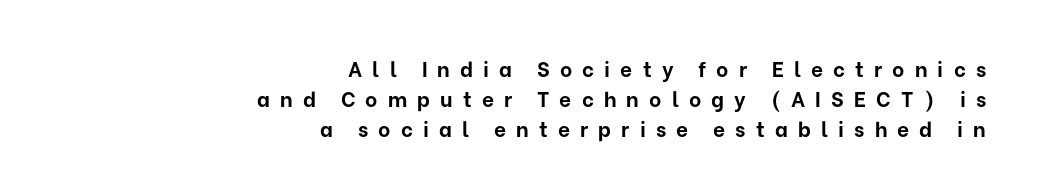
The font's upright variant was chosen for this text. Leftover space on each line is placed entirely before the opening word. Short note: letters widely spaced. Lines of text with bare space underneath.
